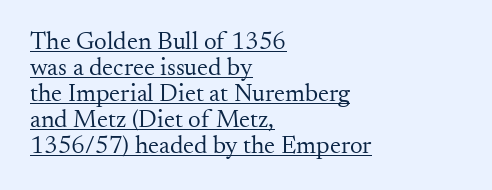
{"italic": "no", "bold": "no", "underline": "yes", "align": "left", "line_spacing": "tight", "line_spacing_ratio": 1.04, "letter_spacing": "normal", "letter_spacing_em": 0.0, "glyph_px": 25}
